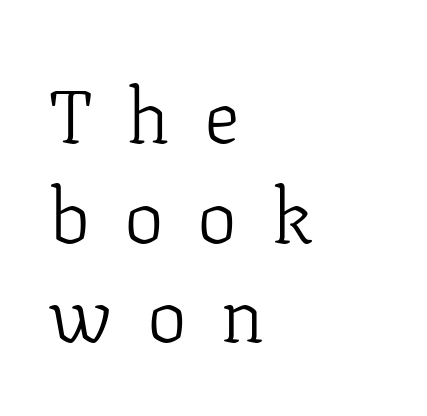
Q: Is the text bold? A: No.
Q: Is the text italic (slanted)? A: No, it is upright.
Q: Is the typeface a serif or a sans-serif typeface? A: Serif.
Q: Is the text underlined? A: No.
Q: How is the paragraph aligned? A: Left-aligned.
Q: Is the spacing between letters normal or unusually wide? A: Unusually wide.
Q: Is the spacing between lines tight, normal or loose? A: Normal.
Q: Width (condensed, normal, or wide)? A: Normal.
Q: Stroke contrast? A: Low.
Q: x-height? A: Medium.
Q: Monospaced? A: No.
